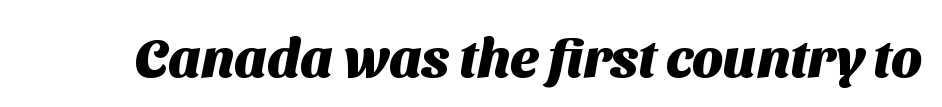
{"serif": "no", "bold": "yes", "weight": "heavy", "width": "normal", "stroke_contrast": "medium", "x_height": "medium", "monospaced": "no", "underline": "no", "letter_spacing": "normal", "letter_spacing_em": 0.0, "glyph_px": 55}
